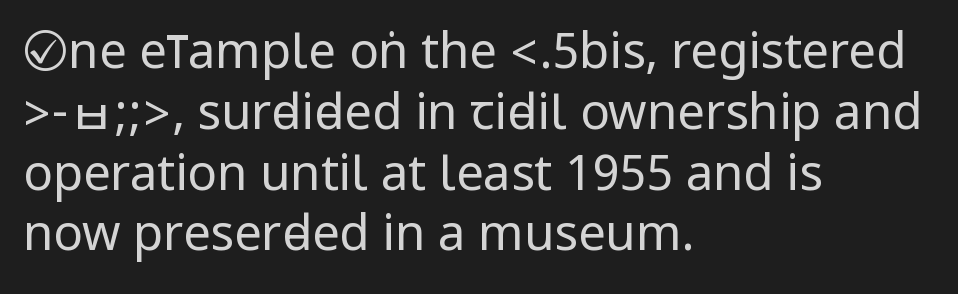
The image shows 49 px regular-weight, condensed sans-serif type, upright; set left-aligned, line spacing 1.24x, normal letter spacing, not underlined; low stroke contrast.
